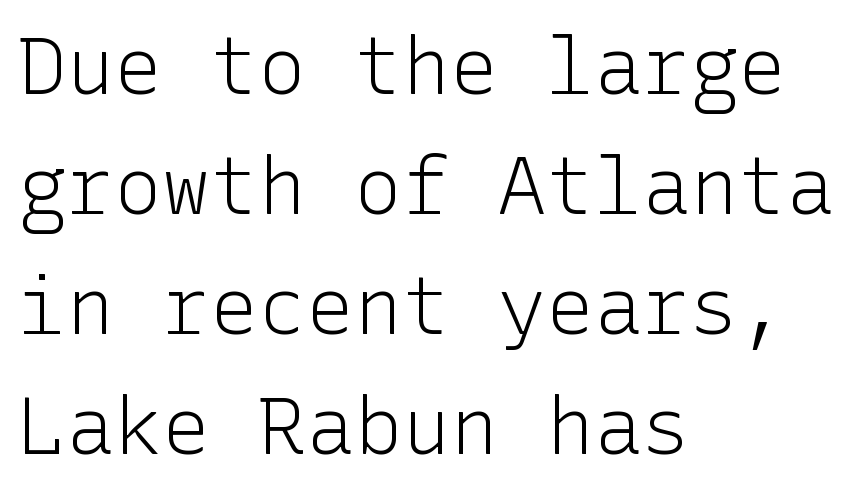
{"serif": "no", "italic": "no", "bold": "no", "weight": "light", "width": "normal", "stroke_contrast": "low", "x_height": "medium", "underline": "no", "align": "left", "line_spacing": "normal", "line_spacing_ratio": 1.5, "letter_spacing": "normal", "letter_spacing_em": 0.0, "glyph_px": 80}
